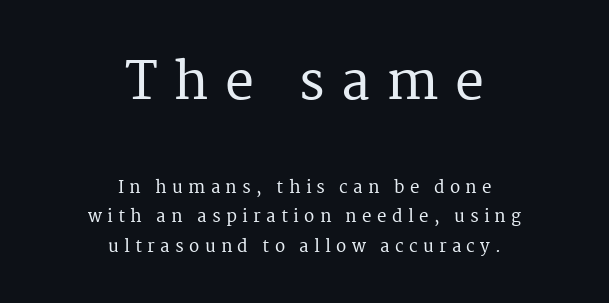
Q: Is the text italic (slanted)? A: No, it is upright.
Q: Is the typeface a serif or a sans-serif typeface? A: Serif.
Q: Is the text underlined? A: No.
Q: How is the paragraph aligned? A: Centered.
Q: Is the spacing between letters normal or unusually wide? A: Unusually wide.
Q: Which block of text is set in a larger size, the first (top) or the second (bottom)? A: The first (top) one.
Q: Width (condensed, normal, or wide)? A: Normal.
Q: Stroke contrast? A: Medium.
Q: x-height? A: Medium.
Q: Monospaced? A: No.
